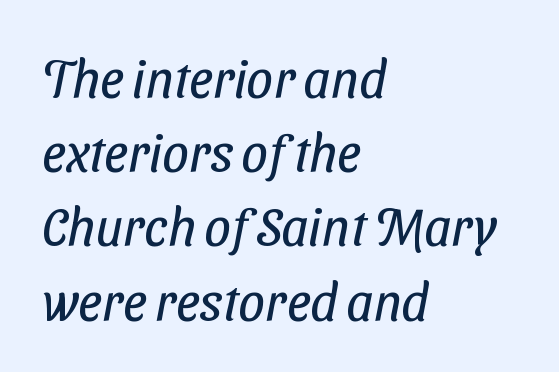
Q: Is the text bold? A: No.
Q: Is the typeface a serif or a sans-serif typeface? A: Sans-serif.
Q: Is the text underlined? A: No.
Q: How is the paragraph aligned? A: Left-aligned.
Q: Is the spacing between letters normal or unusually wide? A: Normal.
Q: Is the spacing between lines tight, normal or loose? A: Normal.
Q: Width (condensed, normal, or wide)? A: Condensed.
Q: Stroke contrast? A: Low.
Q: x-height? A: Medium.
Q: Monospaced? A: No.
